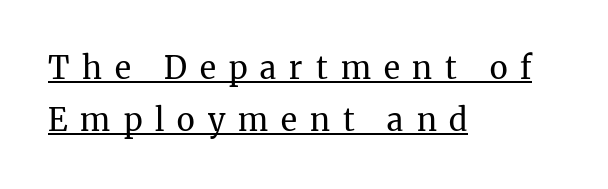
Q: Is the text bold? A: No.
Q: Is the text italic (slanted)? A: No, it is upright.
Q: Is the typeface a serif or a sans-serif typeface? A: Serif.
Q: Is the text underlined? A: Yes.
Q: How is the paragraph aligned? A: Left-aligned.
Q: Is the spacing between letters normal or unusually wide? A: Unusually wide.
Q: Is the spacing between lines tight, normal or loose? A: Normal.
Q: Width (condensed, normal, or wide)? A: Normal.
Q: Stroke contrast? A: Medium.
Q: x-height? A: Medium.
Q: Monospaced? A: No.
